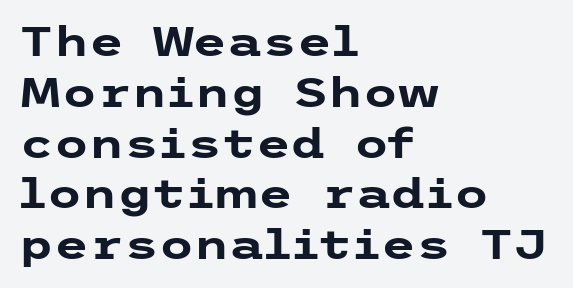
Q: Is the text bold? A: Yes.
Q: Is the text italic (slanted)? A: No, it is upright.
Q: Is the typeface a serif or a sans-serif typeface? A: Sans-serif.
Q: Is the text underlined? A: No.
Q: How is the paragraph aligned? A: Left-aligned.
Q: Is the spacing between letters normal or unusually wide? A: Normal.
Q: Is the spacing between lines tight, normal or loose? A: Normal.
Q: Width (condensed, normal, or wide)? A: Wide.
Q: Stroke contrast? A: Low.
Q: x-height? A: Medium.
